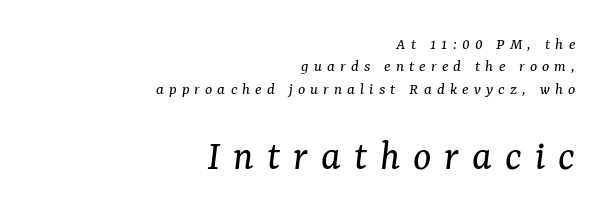
Q: Is the text bold? A: No.
Q: Is the text italic (slanted)? A: Yes, it leans right by about 7 degrees.
Q: Is the typeface a serif or a sans-serif typeface? A: Serif.
Q: Is the text underlined? A: No.
Q: How is the paragraph aligned? A: Right-aligned.
Q: Is the spacing between letters normal or unusually wide? A: Unusually wide.
Q: Is the spacing between lines tight, normal or loose? A: Normal.
Q: Which block of text is set in a larger size, the first (top) or the second (bottom)? A: The second (bottom) one.
Q: Width (condensed, normal, or wide)? A: Normal.
Q: Stroke contrast? A: Medium.
Q: x-height? A: Medium.
Q: Monospaced? A: No.
